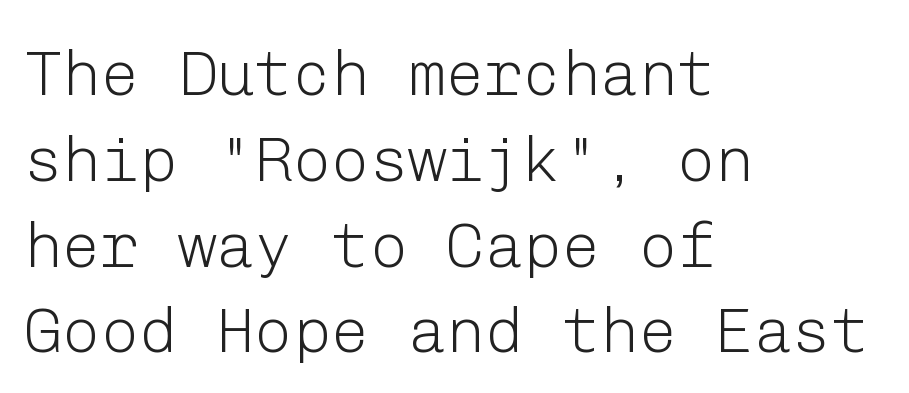
The image shows 64 px light sans-serif type, upright; set left-aligned, normal line spacing (1.34x), normal letter spacing, not underlined; low stroke contrast and a medium x-height.
